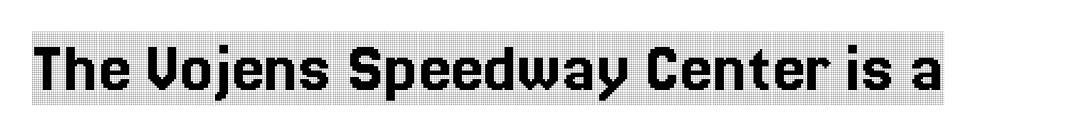
The image shows 73 px condensed serif type, upright; set normal letter spacing, not underlined; a large x-height.
